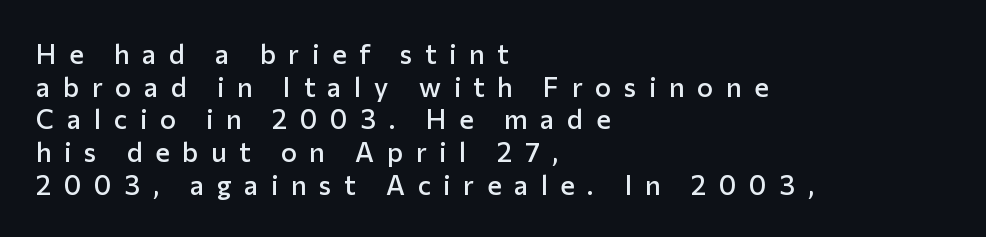
{"italic": "no", "bold": "semi", "underline": "no", "align": "left", "line_spacing_ratio": 1.21, "letter_spacing": "wide", "letter_spacing_em": 0.47, "glyph_px": 27}
